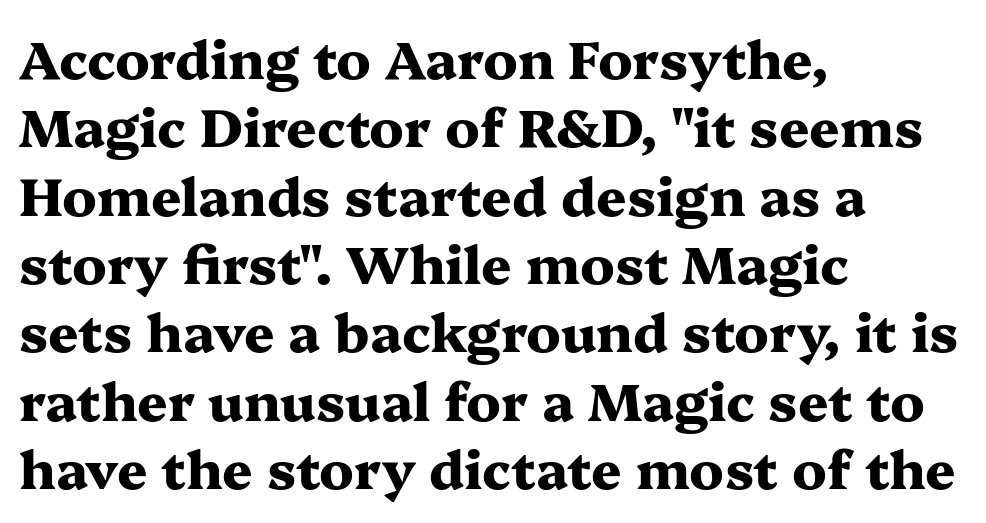
Alignment: flush left. This sample uses an upright cut, with every glyph sitting square on the baseline. Is the letter spacing exaggerated? No — it looks like the ordinary default. Look at the bottom of the vertical strokes: they flare into serifs here.
